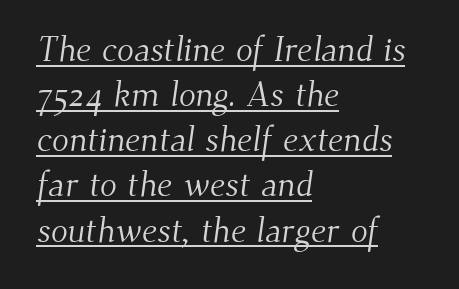
{"serif": "yes", "bold": "no", "weight": "light", "width": "normal", "stroke_contrast": "medium", "x_height": "small", "monospaced": "no", "underline": "yes", "align": "left", "line_spacing": "normal", "line_spacing_ratio": 1.29, "letter_spacing": "normal", "letter_spacing_em": 0.0, "glyph_px": 35}
